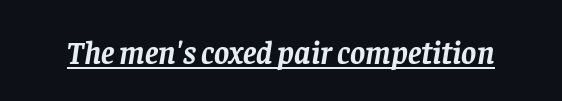
Q: Is the text bold? A: Yes.
Q: Is the text italic (slanted)? A: Yes, it leans right by about 8 degrees.
Q: Is the typeface a serif or a sans-serif typeface? A: Serif.
Q: Is the text underlined? A: Yes.
Q: Is the spacing between letters normal or unusually wide? A: Normal.
Q: Width (condensed, normal, or wide)? A: Normal.
Q: Stroke contrast? A: Low.
Q: x-height? A: Large.
Q: Monospaced? A: No.
